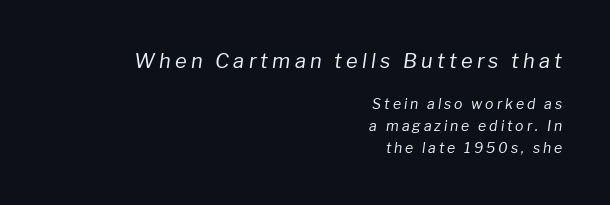
Q: Is the text bold? A: No.
Q: Is the text italic (slanted)? A: Yes, it leans right by about 8 degrees.
Q: Is the text underlined? A: No.
Q: How is the paragraph aligned? A: Right-aligned.
Q: Is the spacing between letters normal or unusually wide? A: Unusually wide.
Q: Is the spacing between lines tight, normal or loose? A: Normal.
Q: Which block of text is set in a larger size, the first (top) or the second (bottom)? A: The first (top) one.
